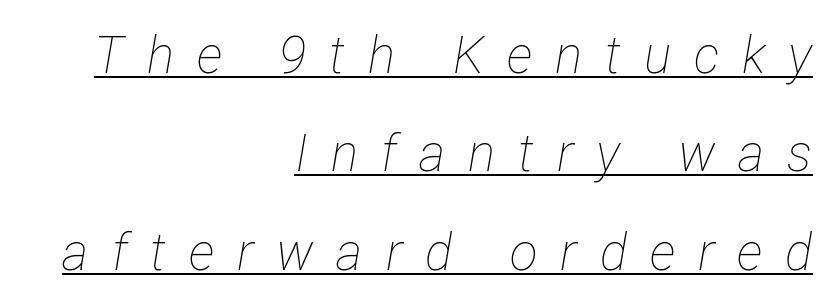
Q: Is the text bold? A: No.
Q: Is the text italic (slanted)? A: Yes, it leans right by about 12 degrees.
Q: Is the text underlined? A: Yes.
Q: How is the paragraph aligned? A: Right-aligned.
Q: Is the spacing between letters normal or unusually wide? A: Unusually wide.
Q: Is the spacing between lines tight, normal or loose? A: Loose.
Q: Width (condensed, normal, or wide)? A: Condensed.
Q: Stroke contrast? A: Low.
Q: x-height? A: Medium.
Q: Monospaced? A: No.
